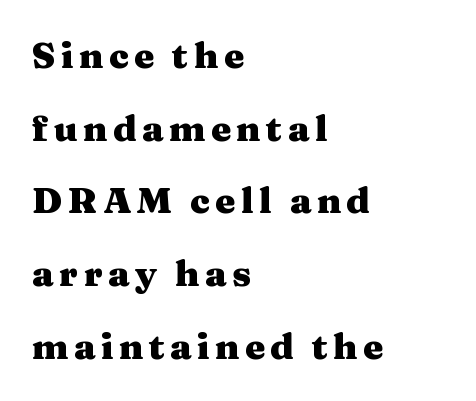
The image shows 36 px heavy, wide serif type, upright; set left-aligned, loose line spacing (2.02x), not underlined; medium stroke contrast and a medium x-height.
